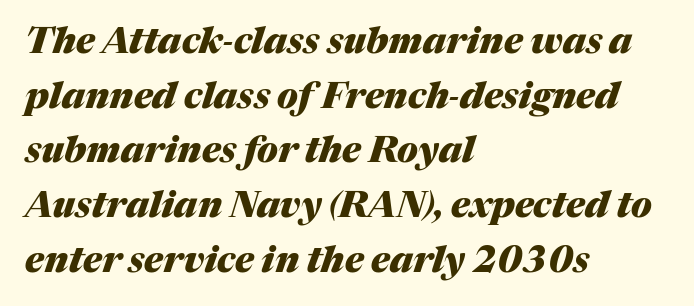
The image shows 36 px heavy type, italic (leaning right); set left-aligned, normal line spacing (1.52x), normal letter spacing, not underlined; medium stroke contrast and a medium x-height.
